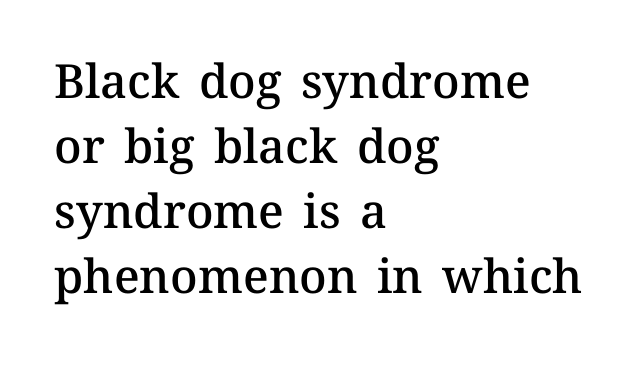
Line starts are locked; line ends wander. Each letter keeps its own natural width here, so spacing adapts to shape. The letters stand upright; this is a roman face. Has an underline been added? It has not. Regular leading. Short note: letters normally spaced.
